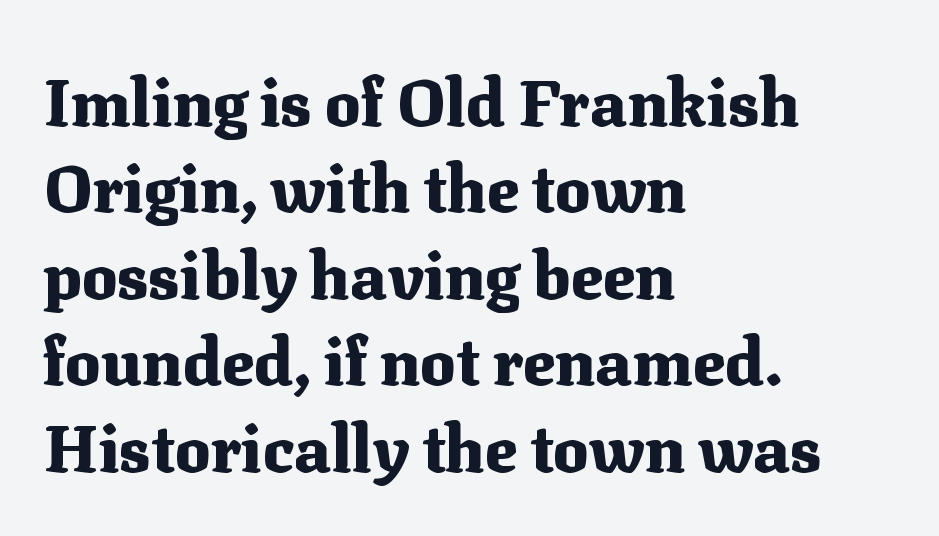
Q: Is the text bold? A: Yes.
Q: Is the text italic (slanted)? A: No, it is upright.
Q: Is the typeface a serif or a sans-serif typeface? A: Serif.
Q: Is the text underlined? A: No.
Q: How is the paragraph aligned? A: Left-aligned.
Q: Is the spacing between letters normal or unusually wide? A: Normal.
Q: Is the spacing between lines tight, normal or loose? A: Normal.
Q: Width (condensed, normal, or wide)? A: Normal.
Q: Stroke contrast? A: Medium.
Q: x-height? A: Medium.
Q: Monospaced? A: No.
